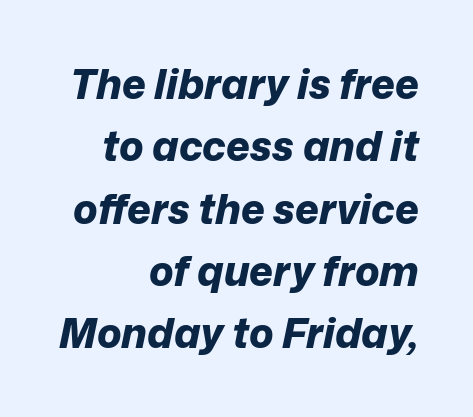
The glyphs have the mass of a bold cut. The letters sit at their default tracking, neither squeezed nor spread. Horizontal alignment here is rightward, an uncommon choice for prose. Beneath every word, the page is bare. Do the characters align in a grid? No, the font is proportional. Interline gaps are of average width in this sample.
